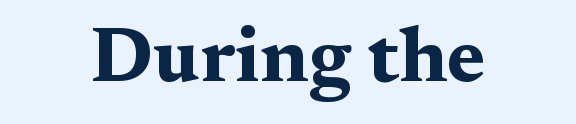
Tracking here is standard; glyphs follow each other at the usual distance. These lines are centered, leaving both edges ragged. Words float on clear page, feet unadorned. The rendering uses natural spacing where letterforms have individual widths. The axis of the letterforms is exactly vertical.
